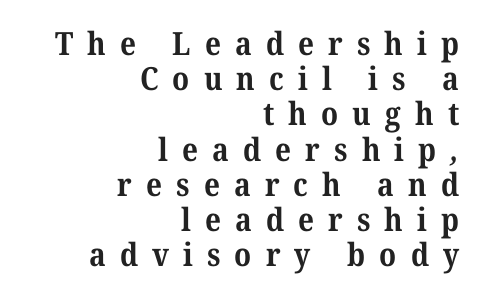
{"serif": "yes", "bold": "yes", "weight": "bold", "width": "normal", "stroke_contrast": "medium", "x_height": "medium", "monospaced": "no", "underline": "no", "align": "right", "line_spacing": "tight", "line_spacing_ratio": 1.1, "letter_spacing": "wide", "letter_spacing_em": 0.44, "glyph_px": 32}
